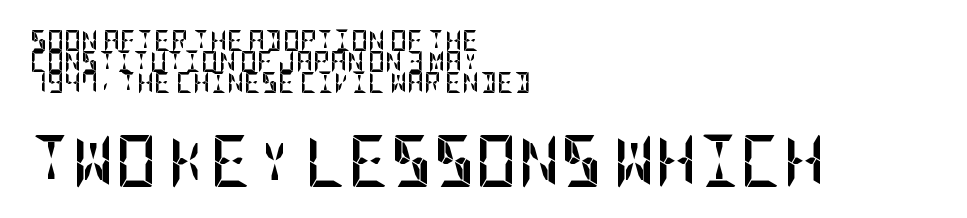
The glyphs are unaccompanied by any horizontal stroke below them. Words appear dense and cohesive because spacing is normal. Type size steps up from the first block to the second. Every letter is thick-stroked: bold, no question. All the whitespace from short lines collects on the right. The passage shown is typeset with a sans-serif family.
